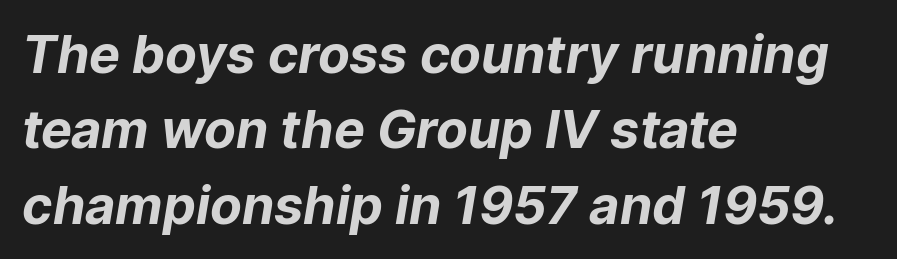
The sample has been set heavy, in full bold. Spacing verdict: proportional, widths tailored to each character. Bare-footed words on every line. Standard letterfit; no display-style spreading of the glyphs. Observe the absence of serifs on each vertical stroke in this sample. Reading down the column, the eye jumps a familiar distance to each next line.
